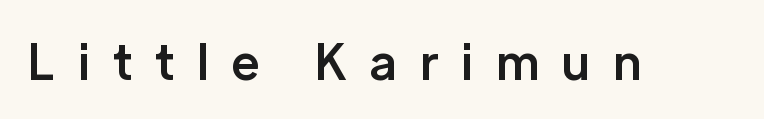
Letter spacing: wide. Check the space under the baseline: it is left empty. Proportional: the letters do not fall into vertical columns. This is the regular roman posture of the typeface. Examine the stroke ends and you'll find no serifs.
